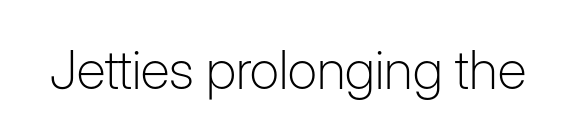
{"serif": "no", "italic": "no", "bold": "no", "weight": "light", "width": "normal", "stroke_contrast": "low", "x_height": "medium", "monospaced": "no", "underline": "no", "letter_spacing": "normal", "letter_spacing_em": 0.0, "glyph_px": 54}
